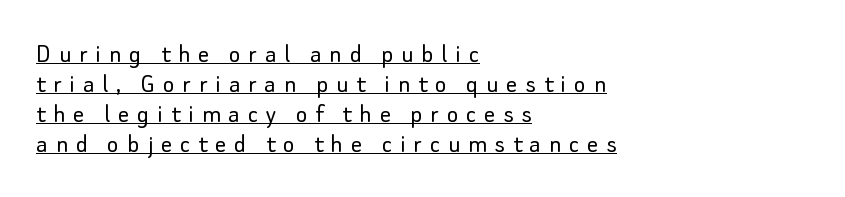
Q: Is the text bold? A: No.
Q: Is the text italic (slanted)? A: No, it is upright.
Q: Is the typeface a serif or a sans-serif typeface? A: Sans-serif.
Q: Is the text underlined? A: Yes.
Q: How is the paragraph aligned? A: Left-aligned.
Q: Is the spacing between letters normal or unusually wide? A: Unusually wide.
Q: Is the spacing between lines tight, normal or loose? A: Tight.
Q: Width (condensed, normal, or wide)? A: Normal.
Q: Stroke contrast? A: Low.
Q: x-height? A: Small.
Q: Monospaced? A: No.
